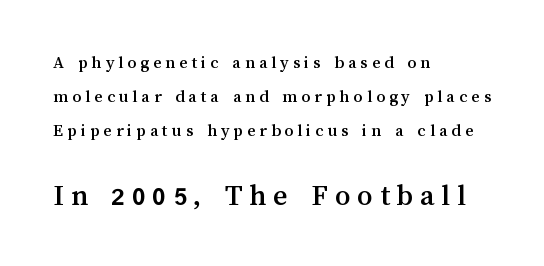
The image shows 31 px text type, upright; set left-aligned, loose line spacing (1.9x), unusually wide letter spacing (+0.22 em), not underlined; the second (bottom) block is 1.72x larger; medium stroke contrast and a medium x-height.
